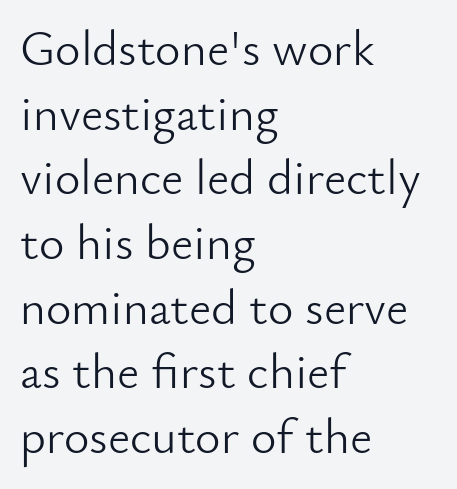
{"serif": "no", "italic": "no", "bold": "no", "weight": "light", "width": "normal", "stroke_contrast": "low", "x_height": "small", "monospaced": "no", "underline": "no", "align": "left", "line_spacing": "normal", "line_spacing_ratio": 1.32, "letter_spacing": "normal", "letter_spacing_em": 0.0, "glyph_px": 49}
